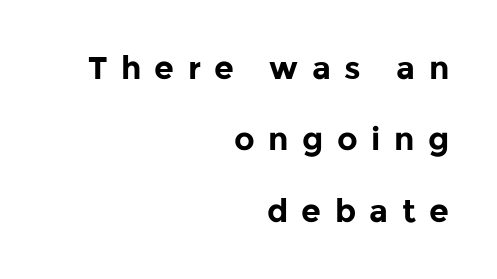
{"serif": "no", "italic": "no", "bold": "yes", "weight": "bold", "width": "normal", "stroke_contrast": "low", "x_height": "medium", "monospaced": "no", "underline": "no", "align": "right", "line_spacing": "loose", "line_spacing_ratio": 2.23, "letter_spacing": "wide", "letter_spacing_em": 0.42, "glyph_px": 32}
